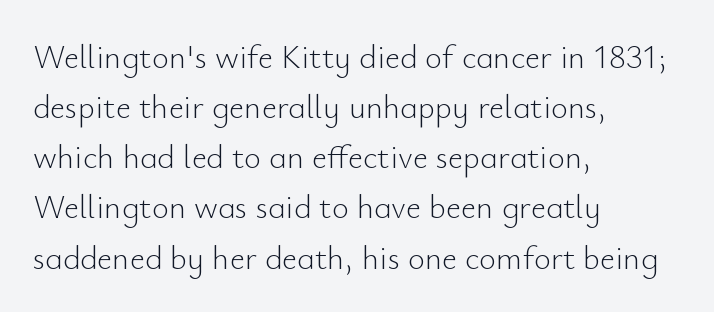
Honestly, the letter spacing is just normal — you wouldn't notice it. The block of text has a typical density, with ordinary space between rows. The strip under each line holds only bare page. The cut favours lightness, reaching ordinary text weight at its darkest.
